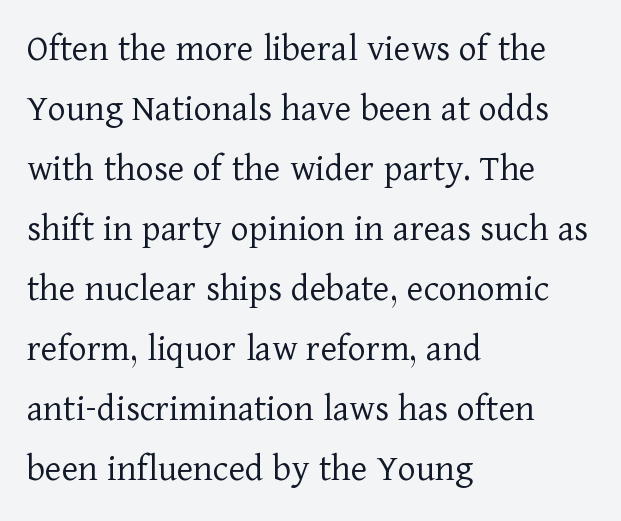
{"serif": "yes", "italic": "no", "bold": "no", "weight": "light", "width": "normal", "stroke_contrast": "low", "x_height": "medium", "monospaced": "no", "underline": "no", "align": "left", "line_spacing": "normal", "line_spacing_ratio": 1.54, "letter_spacing": "normal", "letter_spacing_em": 0.0, "glyph_px": 39}
